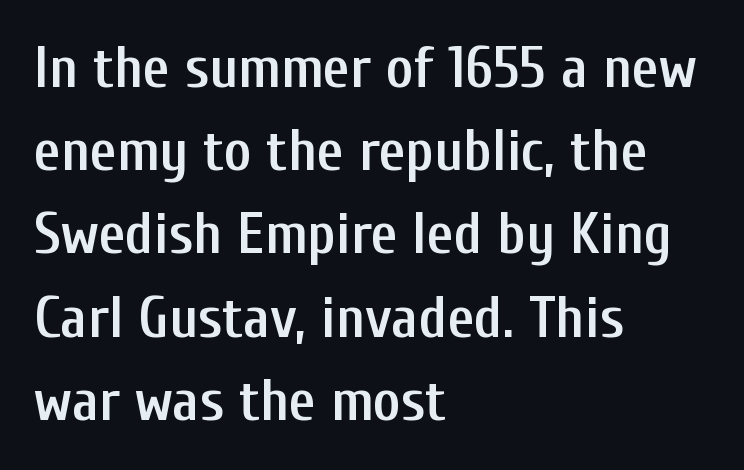
The passage shown is semibold, sitting just below true bold. The ragged edge is on the right, which tells us the setting is flush left. Does the leading feel generous? No, just average. A typesetter would call this proportional, since set widths differ per character.
